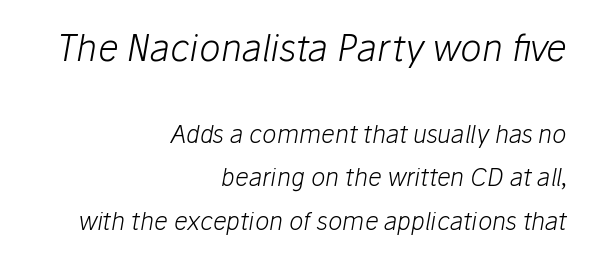
Q: Is the text bold? A: No.
Q: Is the text italic (slanted)? A: Yes, it leans right by about 10 degrees.
Q: Is the text underlined? A: No.
Q: How is the paragraph aligned? A: Right-aligned.
Q: Is the spacing between letters normal or unusually wide? A: Normal.
Q: Which block of text is set in a larger size, the first (top) or the second (bottom)? A: The first (top) one.
Q: Width (condensed, normal, or wide)? A: Normal.
Q: Stroke contrast? A: Low.
Q: x-height? A: Medium.
Q: Monospaced? A: No.
